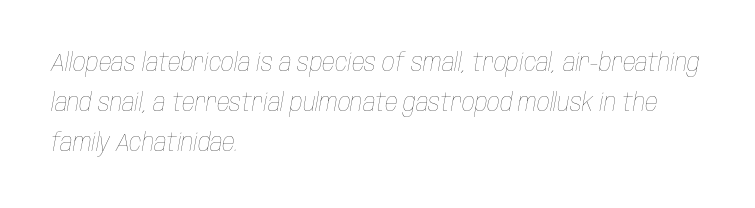
A classic flush-left, rag-right setting is used for this passage. The rows are spaced the way most documents space them. Compared with ordinary roman type, these characters are visibly tilted. Only glyphs here, with clear space below each row. What stands out about the letter spacing? Nothing — it is the standard amount.
